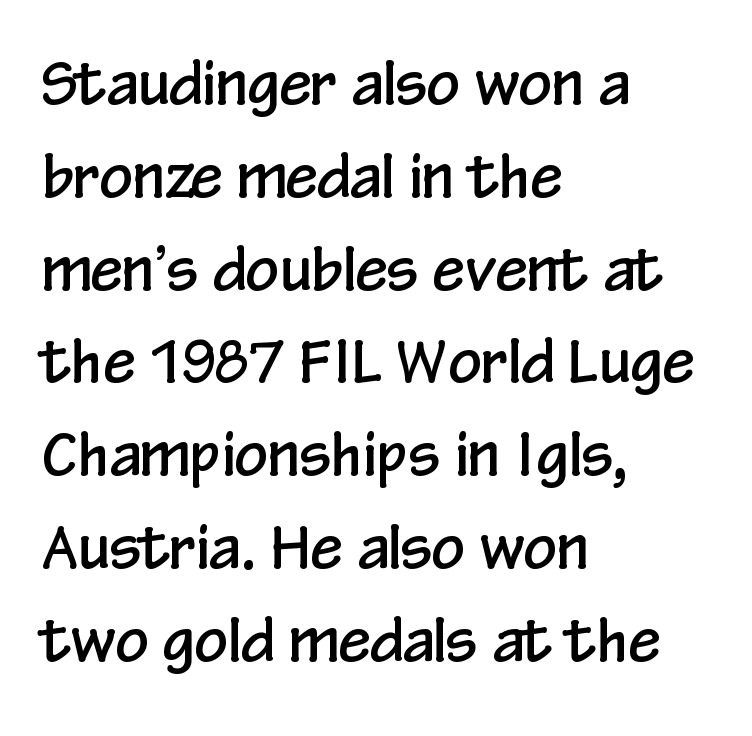
Q: Is the text italic (slanted)? A: No, it is upright.
Q: Is the typeface a serif or a sans-serif typeface? A: Sans-serif.
Q: Is the text underlined? A: No.
Q: How is the paragraph aligned? A: Left-aligned.
Q: Is the spacing between letters normal or unusually wide? A: Normal.
Q: Is the spacing between lines tight, normal or loose? A: Normal.
Q: Width (condensed, normal, or wide)? A: Condensed.
Q: Stroke contrast? A: Low.
Q: x-height? A: Medium.
Q: Monospaced? A: No.
